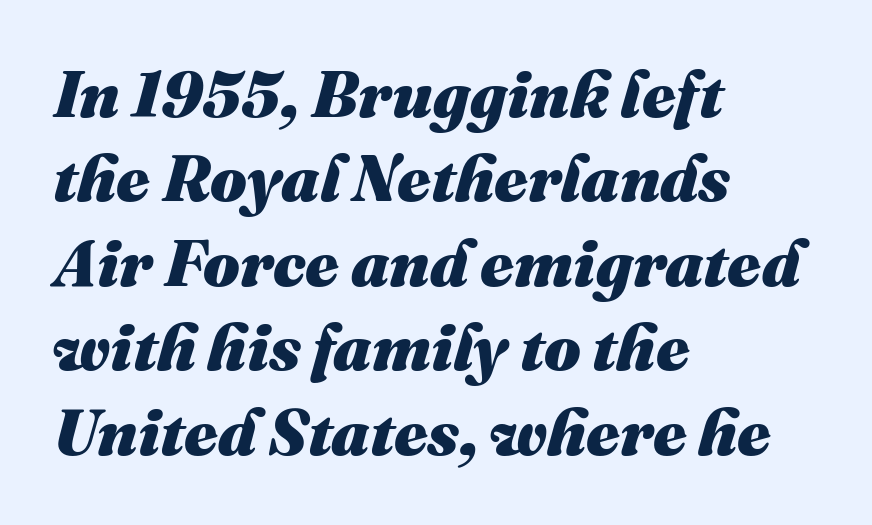
{"italic": "yes", "lean": "right", "slant_degrees": 16, "bold": "yes", "weight": "heavy", "width": "normal", "stroke_contrast": "medium", "x_height": "medium", "monospaced": "no", "underline": "no", "align": "left", "line_spacing": "normal", "line_spacing_ratio": 1.3, "letter_spacing": "normal", "letter_spacing_em": 0.0, "glyph_px": 65}
